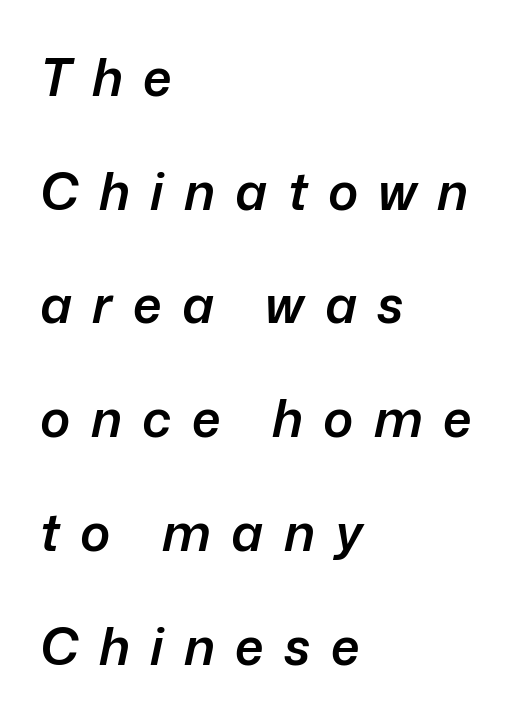
{"italic": "yes", "lean": "right", "slant_degrees": 12, "bold": "semi", "weight": "semibold", "width": "normal", "stroke_contrast": "low", "x_height": "medium", "monospaced": "no", "underline": "no", "align": "left", "line_spacing": "loose", "line_spacing_ratio": 2.23, "letter_spacing": "wide", "letter_spacing_em": 0.4, "glyph_px": 51}
